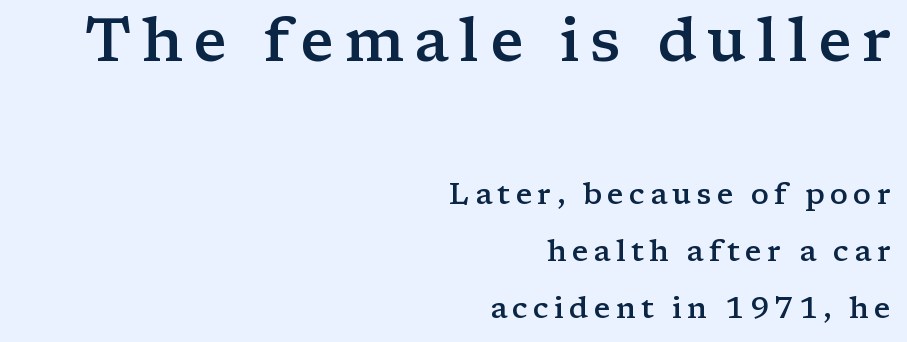
{"serif": "yes", "italic": "no", "bold": "semi", "weight": "semibold", "width": "wide", "stroke_contrast": "low", "x_height": "medium", "monospaced": "no", "underline": "no", "align": "right", "line_spacing": "loose", "line_spacing_ratio": 1.9, "larger_block": "first", "size_ratio": 2.03, "glyph_px": 61}
